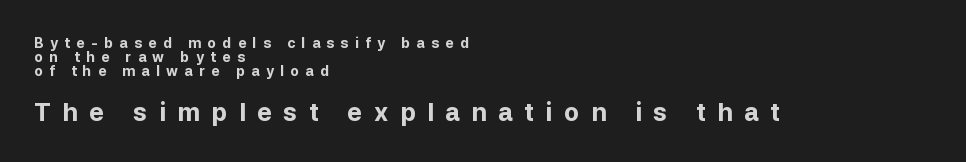
The image shows 25 px bold type, upright; set left-aligned, tight line spacing (0.99x), unusually wide letter spacing (+0.46 em), not underlined; the second (bottom) block is 1.79x larger.
